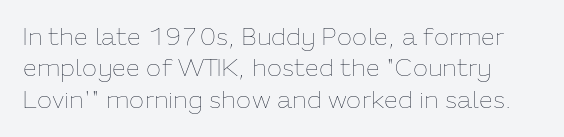
Q: Is the text bold? A: No.
Q: Is the text italic (slanted)? A: No, it is upright.
Q: Is the text underlined? A: No.
Q: Is the spacing between letters normal or unusually wide? A: Normal.
Q: Is the spacing between lines tight, normal or loose? A: Normal.
